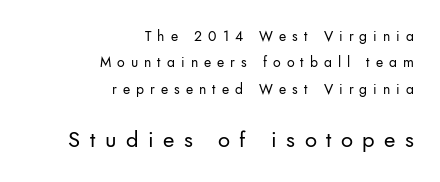
Tall strokes in this sample are plumb rather than angled. Short and long lines alike share a common ending point at right. Top chunk: small. Bottom chunk: large. Quick note: underline off. The characters are drawn with everyday or finer stroke widths. Spacing between characters has been opened up far beyond the box default.
